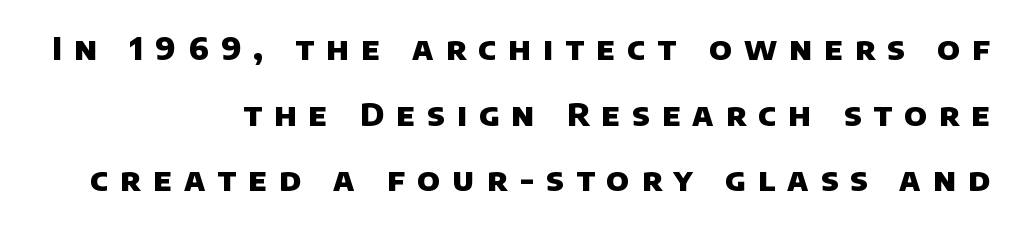
Q: Is the text bold? A: Yes.
Q: Is the typeface a serif or a sans-serif typeface? A: Sans-serif.
Q: Is the text underlined? A: No.
Q: How is the paragraph aligned? A: Right-aligned.
Q: Is the spacing between letters normal or unusually wide? A: Unusually wide.
Q: Is the spacing between lines tight, normal or loose? A: Loose.
Q: Width (condensed, normal, or wide)? A: Normal.
Q: Stroke contrast? A: Low.
Q: x-height? A: Large.
Q: Monospaced? A: No.
